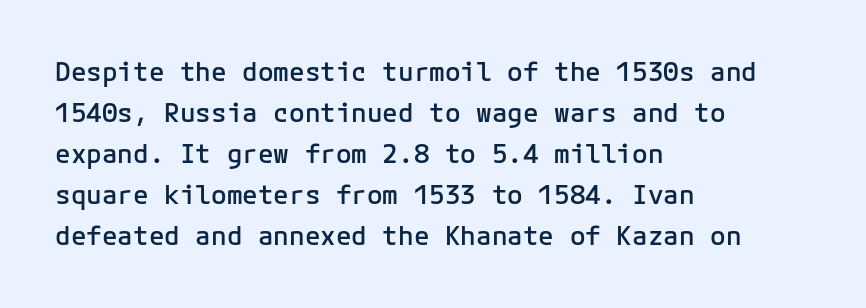
Q: Is the text bold? A: Semi-bold.
Q: Is the text italic (slanted)? A: No, it is upright.
Q: Is the text underlined? A: No.
Q: How is the paragraph aligned? A: Left-aligned.
Q: Is the spacing between letters normal or unusually wide? A: Normal.
Q: Is the spacing between lines tight, normal or loose? A: Normal.
